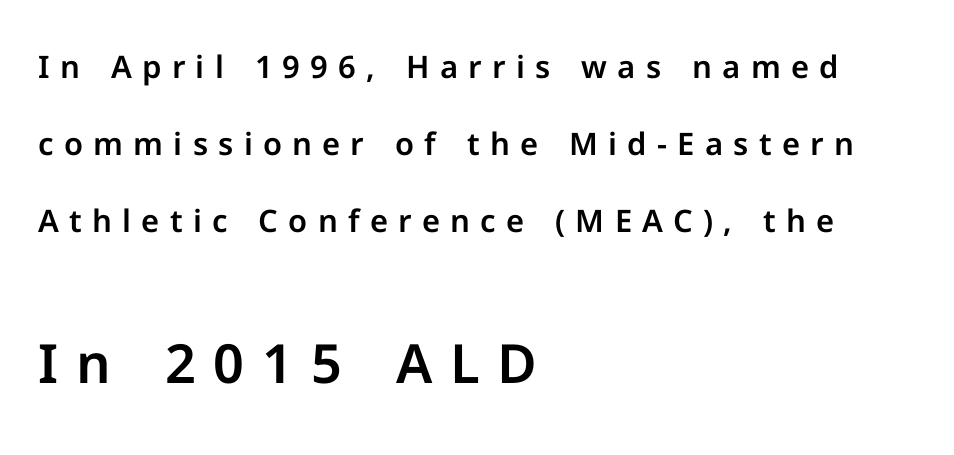
{"serif": "no", "italic": "no", "width": "normal", "stroke_contrast": "low", "x_height": "medium", "monospaced": "no", "underline": "no", "align": "left", "line_spacing": "loose", "line_spacing_ratio": 2.49, "letter_spacing": "wide", "letter_spacing_em": 0.33, "larger_block": "second", "size_ratio": 1.74, "glyph_px": 54}
